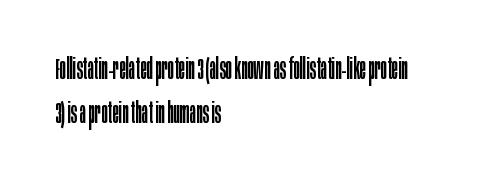
Q: Is the text bold? A: No.
Q: Is the text italic (slanted)? A: No, it is upright.
Q: Is the typeface a serif or a sans-serif typeface? A: Sans-serif.
Q: Is the text underlined? A: No.
Q: How is the paragraph aligned? A: Left-aligned.
Q: Is the spacing between letters normal or unusually wide? A: Normal.
Q: Is the spacing between lines tight, normal or loose? A: Normal.
Q: Width (condensed, normal, or wide)? A: Condensed.
Q: Stroke contrast? A: Low.
Q: x-height? A: Large.
Q: Monospaced? A: No.
